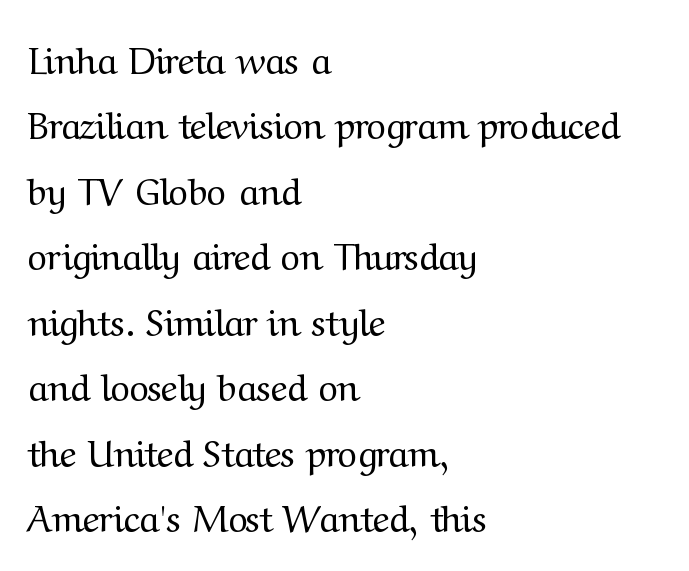
The image shows 37 px regular-weight serif type, upright; set left-aligned, line spacing 1.77x, normal letter spacing, not underlined; medium stroke contrast and a medium x-height.
